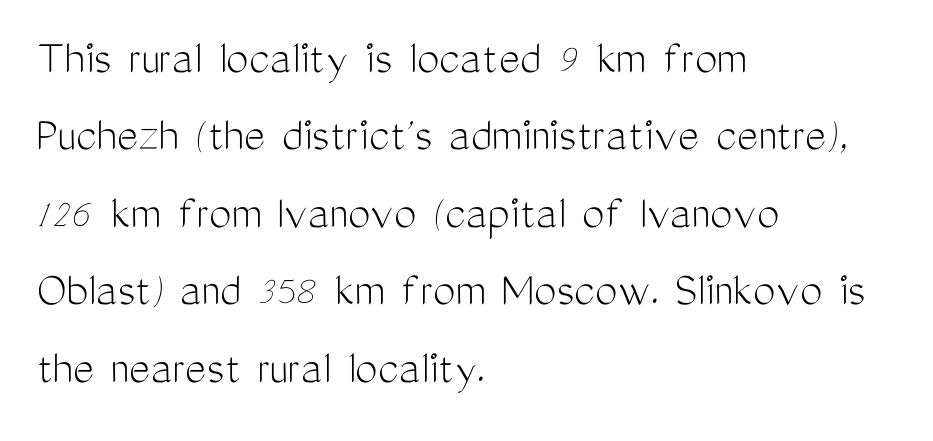
Q: Is the text bold? A: No.
Q: Is the text italic (slanted)? A: No, it is upright.
Q: Is the typeface a serif or a sans-serif typeface? A: Sans-serif.
Q: Is the text underlined? A: No.
Q: How is the paragraph aligned? A: Left-aligned.
Q: Is the spacing between letters normal or unusually wide? A: Normal.
Q: Is the spacing between lines tight, normal or loose? A: Normal.
Q: Width (condensed, normal, or wide)? A: Condensed.
Q: Stroke contrast? A: Medium.
Q: x-height? A: Medium.
Q: Monospaced? A: No.
